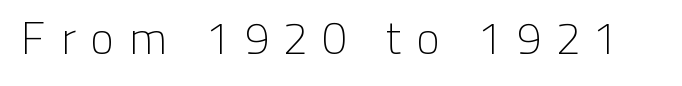
The image shows 45 px light sans-serif type, upright; set unusually wide letter spacing (+0.32 em), not underlined; low stroke contrast and a medium x-height.
